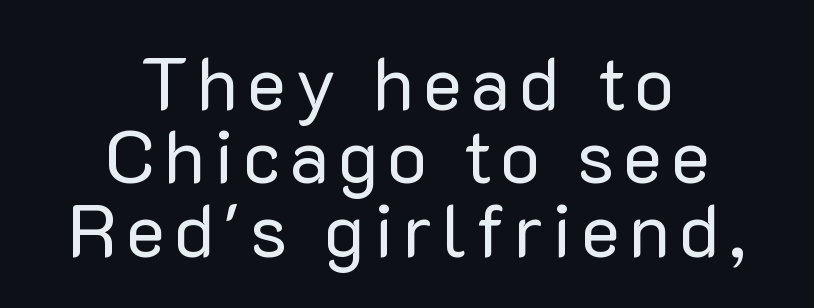
No word sits above an underline. Letters have the restrained weight of plain body copy at most. Interline gaps are noticeably narrow in this sample. The setting favours the middle, as headings and verse often do.
